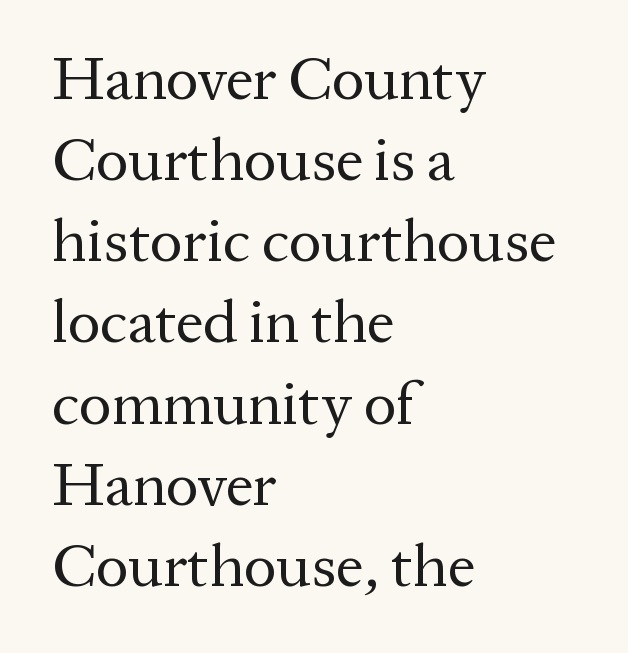
The image shows 61 px regular-weight serif type, upright; set left-aligned, normal line spacing (1.33x), normal letter spacing, not underlined; medium stroke contrast and a medium x-height.
